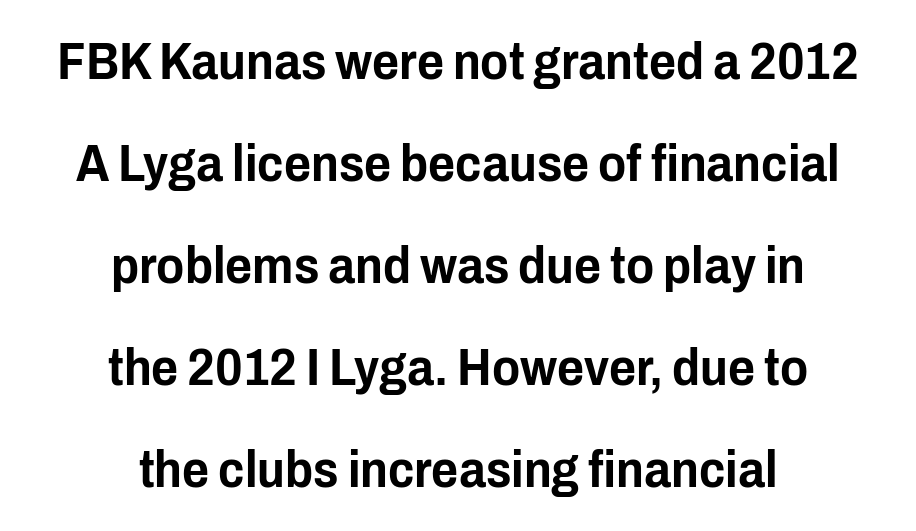
{"serif": "no", "italic": "no", "width": "condensed", "stroke_contrast": "low", "x_height": "medium", "monospaced": "no", "underline": "no", "align": "center", "line_spacing": "loose", "line_spacing_ratio": 1.96, "letter_spacing": "normal", "letter_spacing_em": 0.0, "glyph_px": 52}
